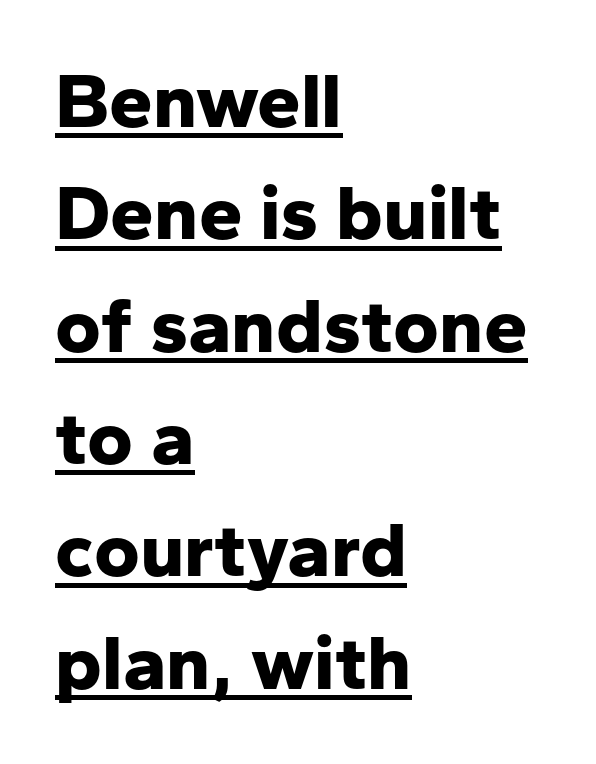
The rendering uses natural spacing where letterforms have individual widths. Letterform terminals end flat and unadorned throughout the passage. Notice how the stems are strictly vertical — no italics here. The letters are bold, with thick, heavy strokes. Vertically, the passage feels balanced, rows spaced as you'd expect.
